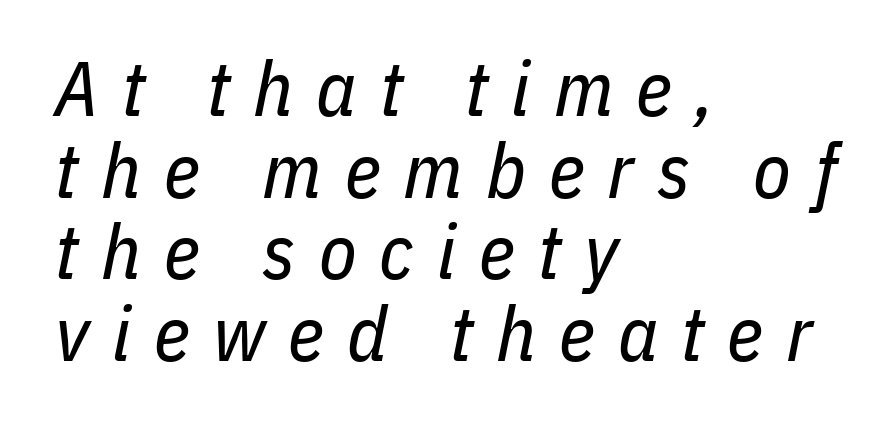
The font's italic variant was chosen for this text. The typeface has the unassuming heft of standard copy or less. Horizontal bands of white between lines are thin slivers. Varying glyph widths throughout — classic text-font behaviour.
